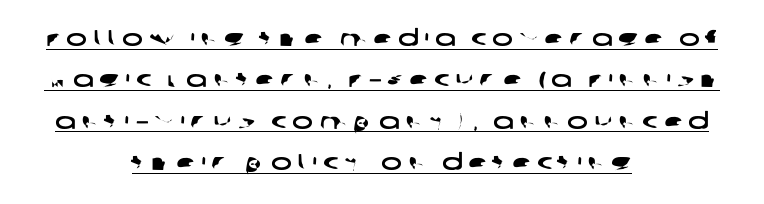
Q: Is the text underlined? A: Yes.
Q: How is the paragraph aligned? A: Centered.
Q: Is the spacing between letters normal or unusually wide? A: Unusually wide.
